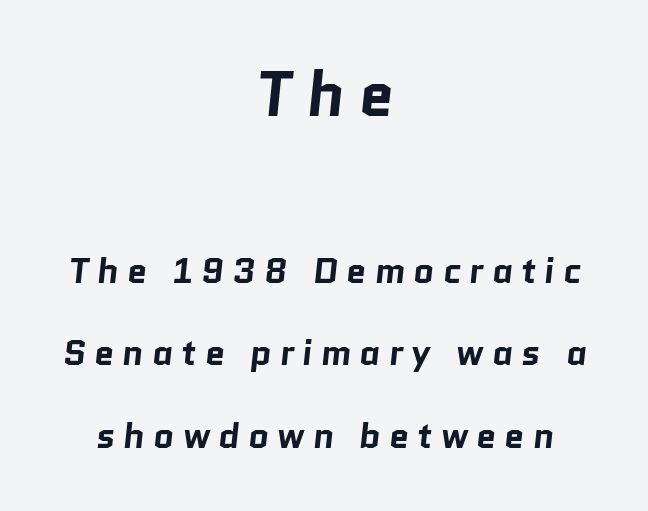
The image shows 63 px bold sans-serif type; set centered, loose line spacing (2.29x), unusually wide letter spacing (+0.22 em), not underlined; the first (top) block is 1.75x larger; low stroke contrast and a medium x-height.
